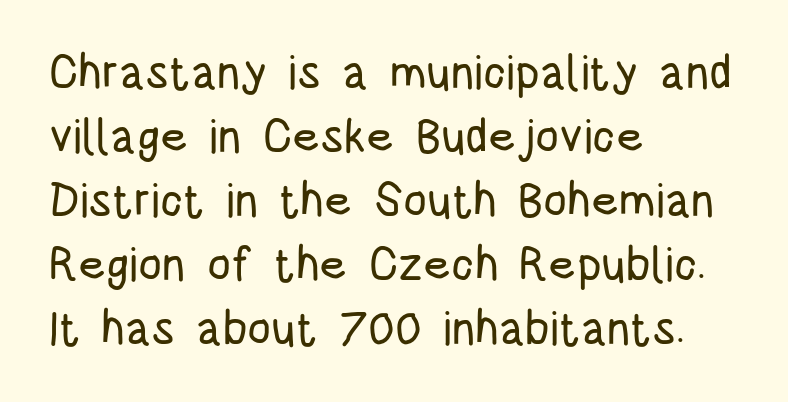
The image shows 47 px condensed sans-serif type, upright; set left-aligned, normal line spacing (1.36x), normal letter spacing, not underlined; low stroke contrast and a large x-height.
